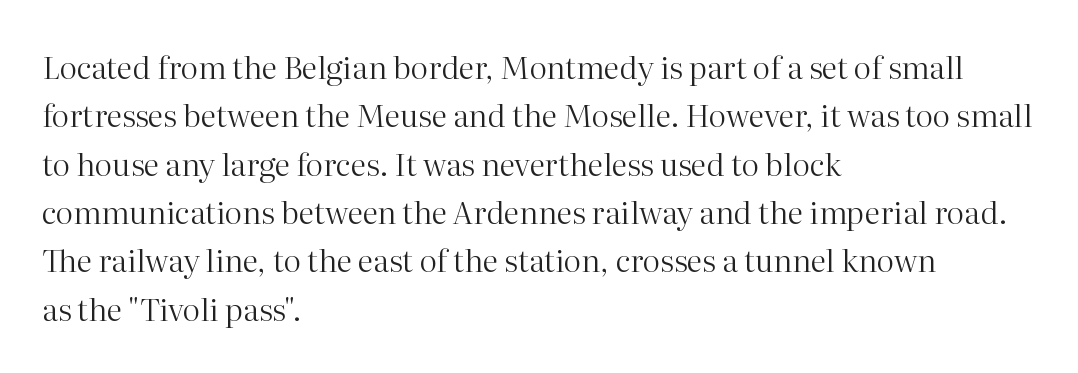
Every character sits straight up, as roman type does. Stems and bowls with no extra thickness — not bold. Looks like regular typesetting: each glyph gets only the width it needs. Successive baselines arrive at the customary interval.
